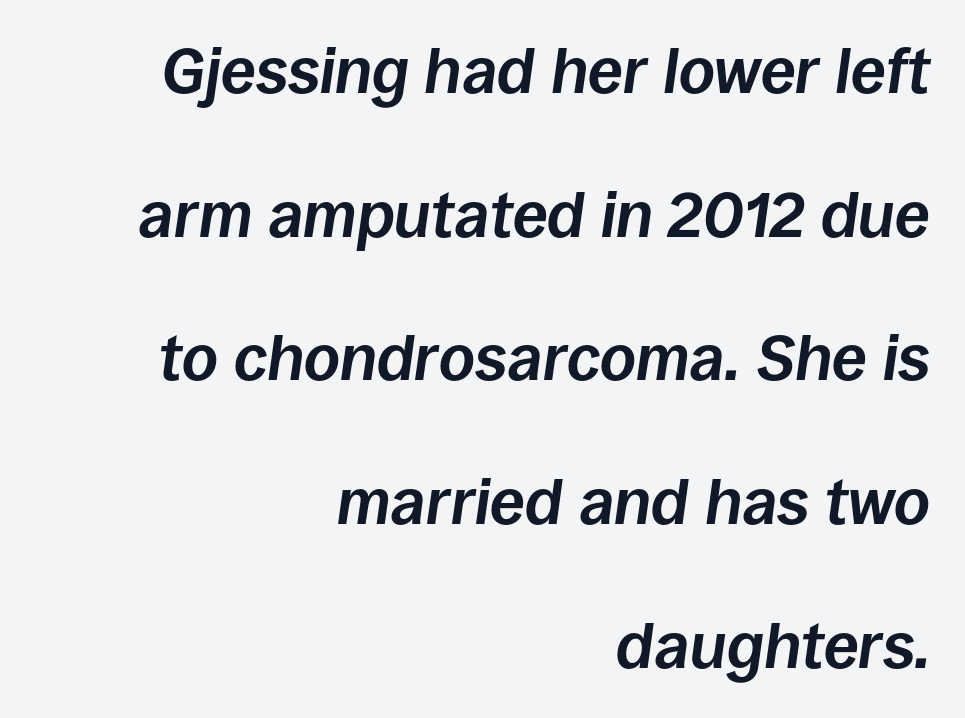
Q: Is the text bold? A: Yes.
Q: Is the text italic (slanted)? A: Yes, it leans right by about 8 degrees.
Q: Is the text underlined? A: No.
Q: How is the paragraph aligned? A: Right-aligned.
Q: Is the spacing between letters normal or unusually wide? A: Normal.
Q: Is the spacing between lines tight, normal or loose? A: Loose.
Q: Width (condensed, normal, or wide)? A: Normal.
Q: Stroke contrast? A: Low.
Q: x-height? A: Large.
Q: Monospaced? A: No.
